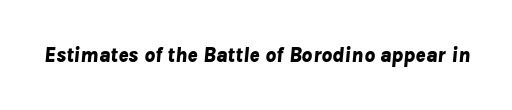
The passage shown is emphatically bold. Quick note: underline off. Here the glyphs are tracked normally, forming tight word shapes. Italic: yes, the glyphs are oblique.
